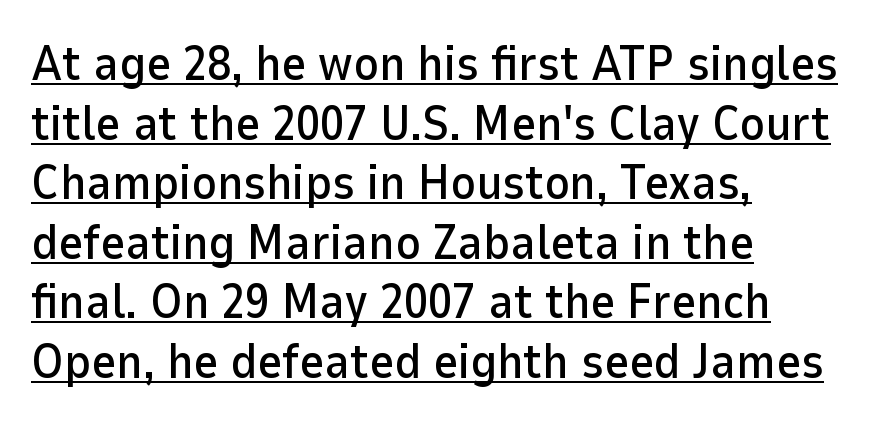
The image shows 48 px sans-serif type, upright; set left-aligned, line spacing 1.24x, normal letter spacing, underlined; low stroke contrast and a medium x-height.
